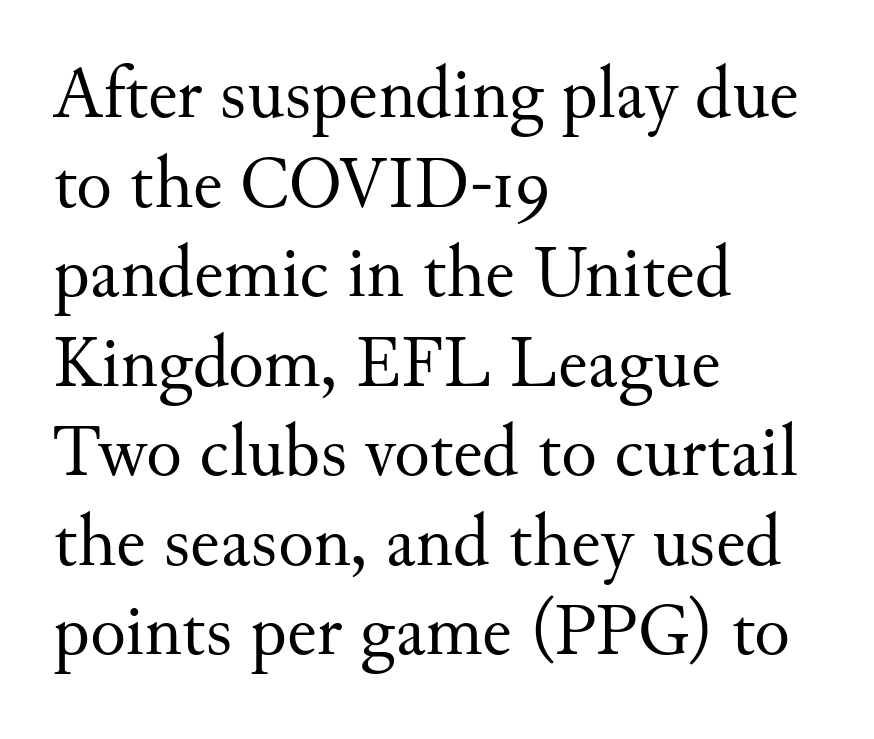
Q: Is the text bold? A: No.
Q: Is the text italic (slanted)? A: No, it is upright.
Q: Is the typeface a serif or a sans-serif typeface? A: Serif.
Q: Is the text underlined? A: No.
Q: How is the paragraph aligned? A: Left-aligned.
Q: Is the spacing between letters normal or unusually wide? A: Normal.
Q: Width (condensed, normal, or wide)? A: Normal.
Q: Stroke contrast? A: Medium.
Q: x-height? A: Small.
Q: Monospaced? A: No.
